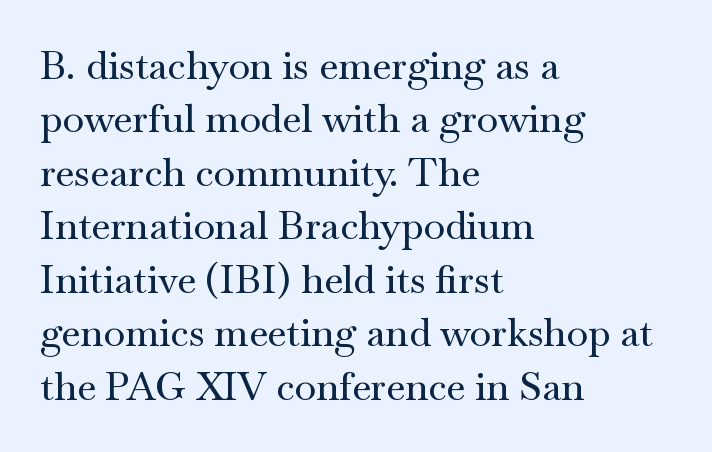
Q: Is the text italic (slanted)? A: No, it is upright.
Q: Is the typeface a serif or a sans-serif typeface? A: Serif.
Q: Is the text underlined? A: No.
Q: How is the paragraph aligned? A: Left-aligned.
Q: Is the spacing between letters normal or unusually wide? A: Normal.
Q: Is the spacing between lines tight, normal or loose? A: Normal.
Q: Width (condensed, normal, or wide)? A: Wide.
Q: Stroke contrast? A: Medium.
Q: x-height? A: Small.
Q: Monospaced? A: No.
